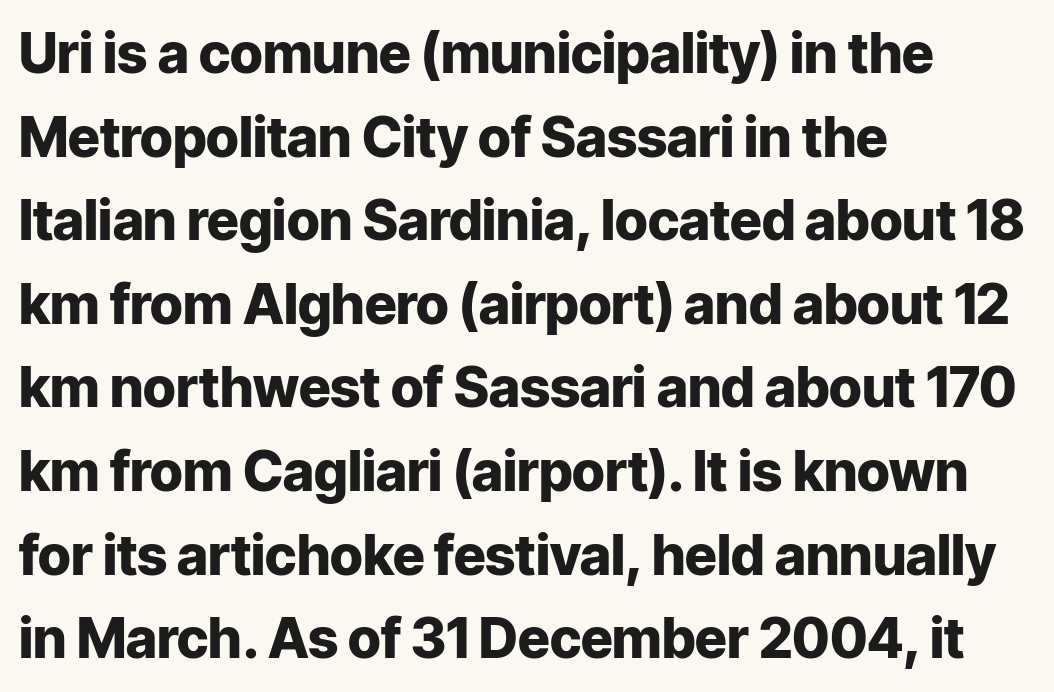
{"serif": "no", "italic": "no", "bold": "yes", "weight": "heavy", "width": "normal", "stroke_contrast": "low", "x_height": "medium", "monospaced": "no", "underline": "no", "align": "left", "line_spacing": "normal", "line_spacing_ratio": 1.52, "letter_spacing": "normal", "letter_spacing_em": 0.0, "glyph_px": 55}
